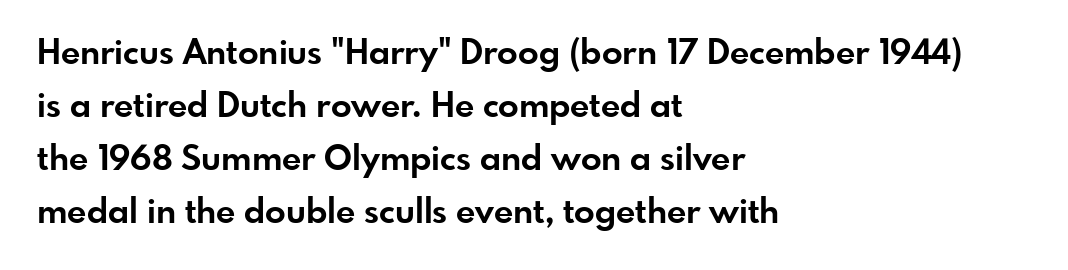
The image shows 34 px bold sans-serif type, upright; set left-aligned, normal line spacing (1.56x), normal letter spacing, not underlined; low stroke contrast and a small x-height.
